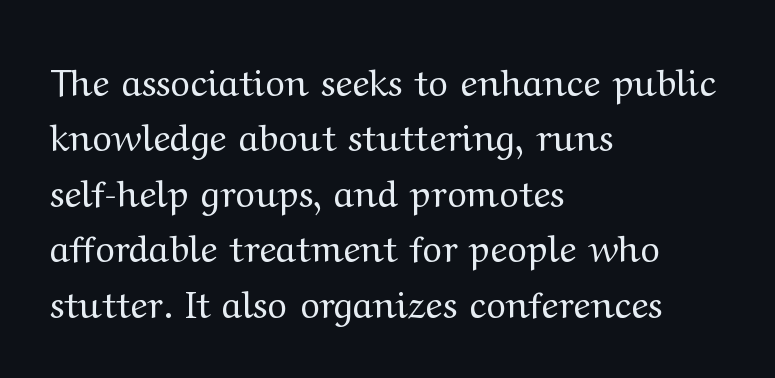
Unlike a clean sans, this face finishes its strokes with serifs. The area under the type is left untouched. Baseline-to-baseline distance is the conventional proportion of letter height. Looks like regular typesetting: each glyph gets only the width it needs.
